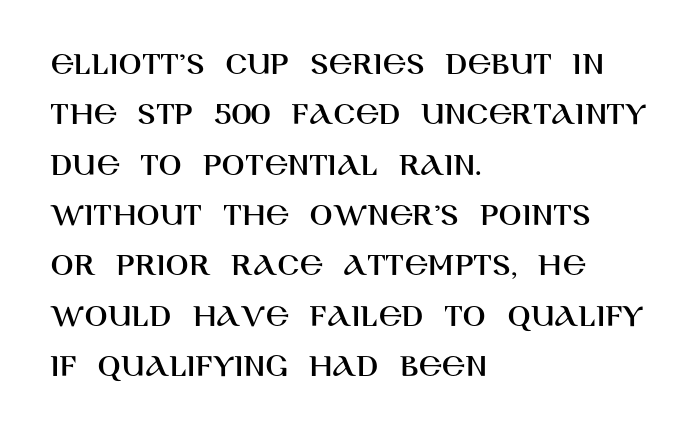
Q: Is the text italic (slanted)? A: No, it is upright.
Q: Is the typeface a serif or a sans-serif typeface? A: Sans-serif.
Q: Is the text underlined? A: No.
Q: How is the paragraph aligned? A: Left-aligned.
Q: Is the spacing between letters normal or unusually wide? A: Normal.
Q: Is the spacing between lines tight, normal or loose? A: Normal.
Q: Width (condensed, normal, or wide)? A: Normal.
Q: Stroke contrast? A: High.
Q: x-height? A: Large.
Q: Monospaced? A: No.
